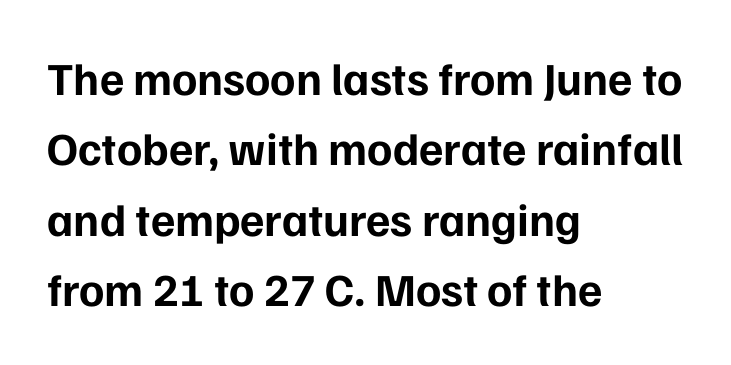
Q: Is the text bold? A: Yes.
Q: Is the text italic (slanted)? A: No, it is upright.
Q: Is the typeface a serif or a sans-serif typeface? A: Sans-serif.
Q: Is the text underlined? A: No.
Q: How is the paragraph aligned? A: Left-aligned.
Q: Is the spacing between letters normal or unusually wide? A: Normal.
Q: Is the spacing between lines tight, normal or loose? A: Normal.
Q: Width (condensed, normal, or wide)? A: Normal.
Q: Stroke contrast? A: Low.
Q: x-height? A: Medium.
Q: Monospaced? A: No.
